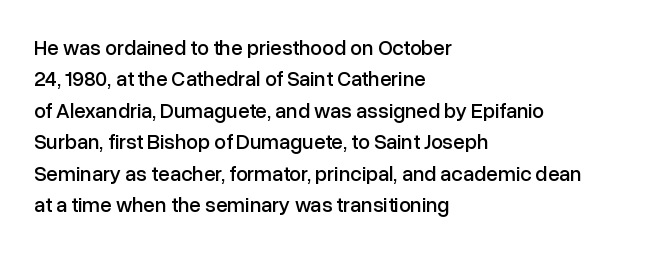
{"italic": "no", "underline": "no", "align": "left", "line_spacing": "normal", "line_spacing_ratio": 1.5, "letter_spacing": "normal", "letter_spacing_em": 0.0, "glyph_px": 21}
